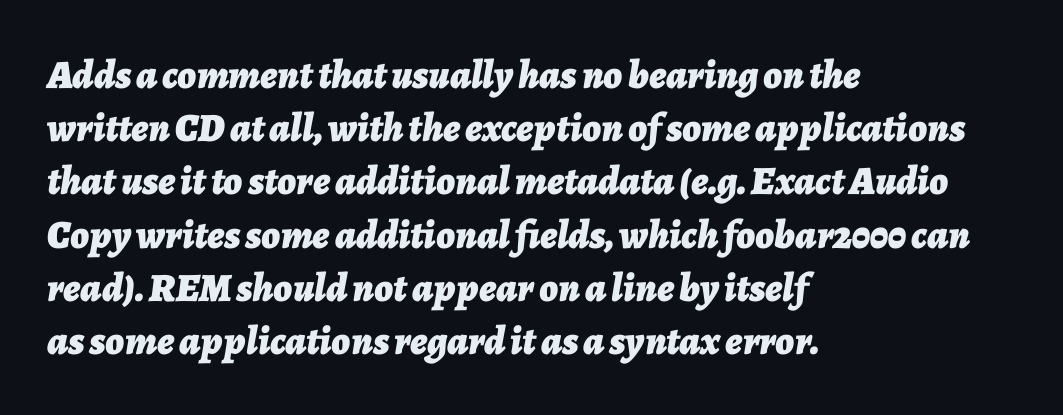
{"italic": "yes", "lean": "right", "slant_degrees": 7, "bold": "yes", "weight": "bold", "width": "normal", "stroke_contrast": "low", "x_height": "medium", "monospaced": "no", "underline": "no", "align": "left", "line_spacing": "normal", "line_spacing_ratio": 1.33, "letter_spacing": "normal", "letter_spacing_em": 0.0, "glyph_px": 40}
